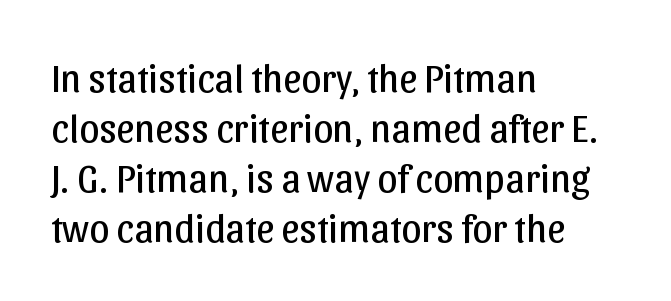
A classic flush-left, rag-right setting is used for this passage. The type is set solid horizontally, with unmodified tracking. If you drew a line through each stem, it would be perfectly vertical. This sample has the flowing, uneven cadence of proportional lettering.
